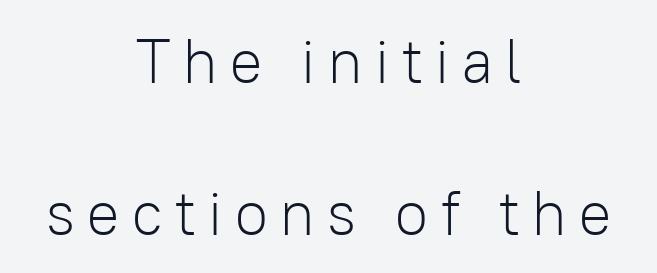
{"serif": "no", "italic": "no", "bold": "no", "weight": "light", "width": "normal", "stroke_contrast": "low", "x_height": "medium", "monospaced": "no", "underline": "no", "align": "center", "line_spacing": "loose", "line_spacing_ratio": 2.42, "glyph_px": 63}
